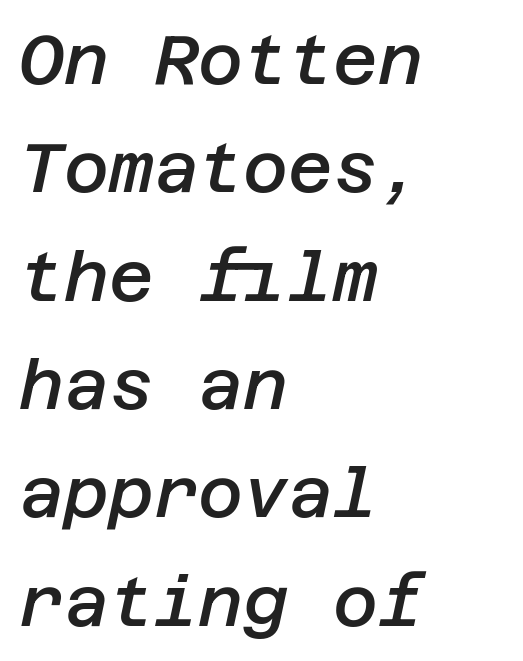
Underlining? Definitely not there. The axis of the letterforms is tilted away from vertical. A bit beefed up — I'd call it semibold rather than bold. Is there much room between lines? A standard amount, neither cramped nor airy.
